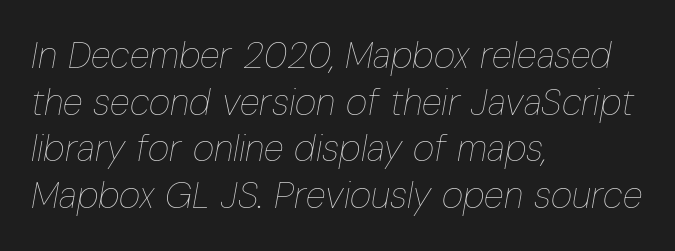
How are the letters spaced? Ordinarily, with no added tracking. Line starts are locked; line ends wander. Baseline-to-baseline distance is the conventional proportion of letter height. Is this a fixed-width face? No — the glyphs have proportional, varying widths. The glyphs look as if they've been sheared to an angle. This rendering features lettering with no underline.
